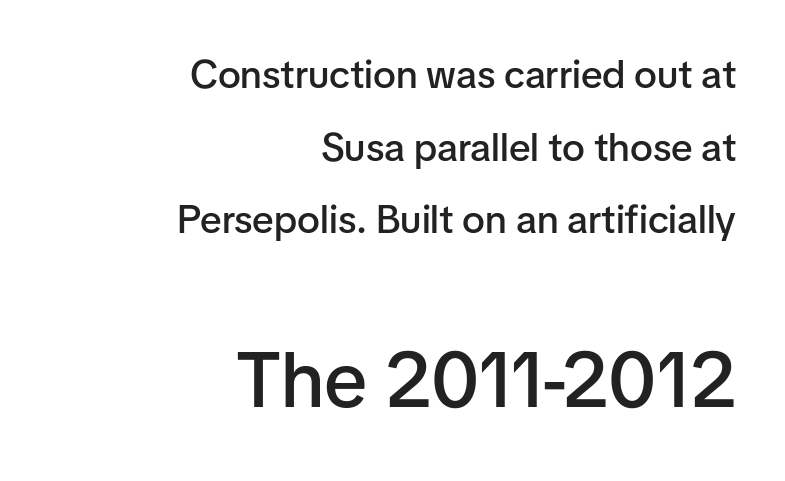
The image shows 78 px semibold sans-serif type, upright; set right-aligned, line spacing 1.86x, normal letter spacing, not underlined; the second (bottom) block is 2.0x larger; low stroke contrast and a medium x-height.
